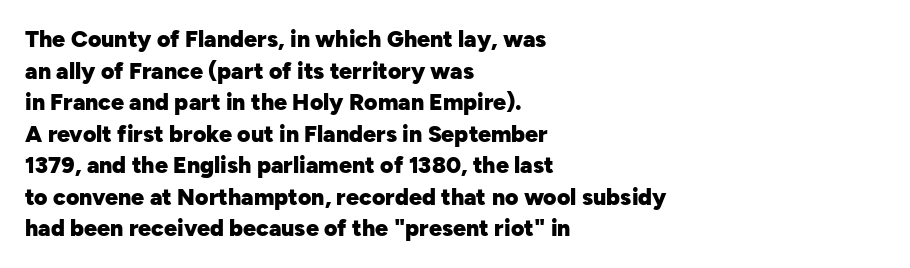
Q: Is the text bold? A: Yes.
Q: Is the text italic (slanted)? A: No, it is upright.
Q: Is the text underlined? A: No.
Q: How is the paragraph aligned? A: Left-aligned.
Q: Is the spacing between letters normal or unusually wide? A: Normal.
Q: Is the spacing between lines tight, normal or loose? A: Normal.
